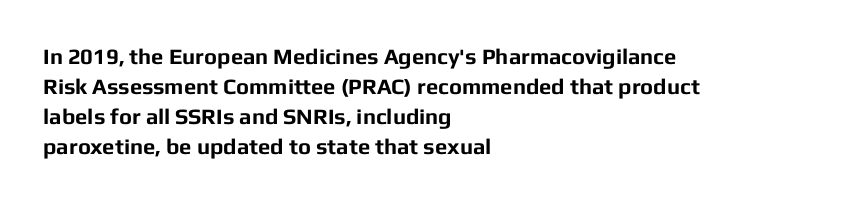
{"italic": "no", "bold": "yes", "underline": "no", "align": "left", "line_spacing": "normal", "line_spacing_ratio": 1.37, "letter_spacing": "normal", "letter_spacing_em": 0.0, "glyph_px": 22}
